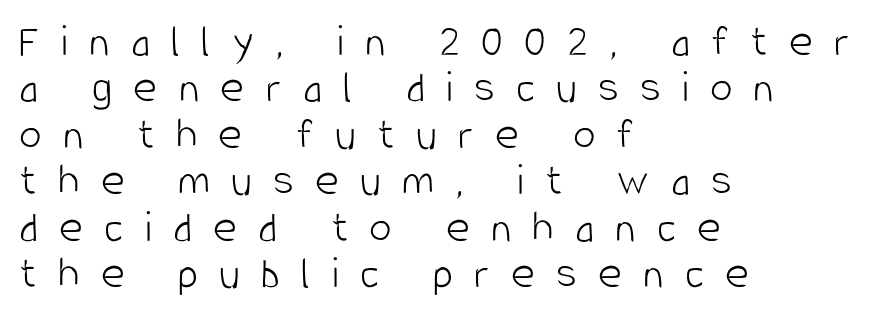
{"serif": "no", "italic": "no", "bold": "no", "weight": "light", "width": "condensed", "stroke_contrast": "low", "x_height": "large", "monospaced": "no", "underline": "no", "align": "left", "line_spacing": "tight", "line_spacing_ratio": 1.01, "letter_spacing": "wide", "letter_spacing_em": 0.46, "glyph_px": 46}
